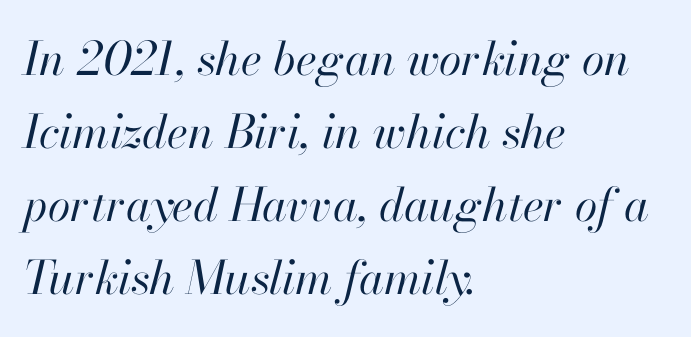
{"italic": "yes", "lean": "right", "slant_degrees": 13, "bold": "no", "weight": "regular", "width": "normal", "stroke_contrast": "high", "x_height": "small", "monospaced": "no", "underline": "no", "align": "left", "line_spacing": "normal", "line_spacing_ratio": 1.59, "letter_spacing": "normal", "letter_spacing_em": 0.0, "glyph_px": 46}
